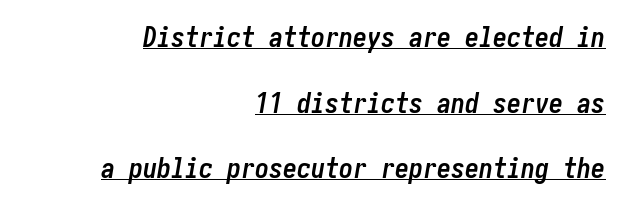
The image shows 28 px semibold, condensed type, italic (leaning right); set right-aligned, loose line spacing (2.34x), normal letter spacing, underlined; low stroke contrast and a medium x-height.
